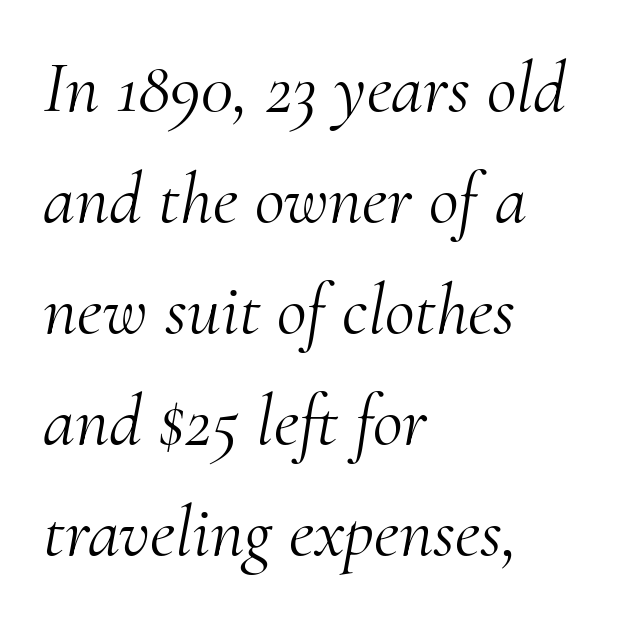
The letters are slanted; this is an italic face. Is there much room between lines? A standard amount, neither cramped nor airy. A quiet, ordinary-to-light weight characterises the typeface. Does extra space separate the letters? No, they use regular spacing.
